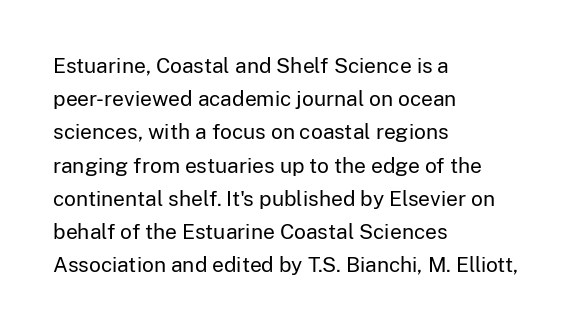
Q: Is the text bold? A: No.
Q: Is the text italic (slanted)? A: No, it is upright.
Q: Is the text underlined? A: No.
Q: How is the paragraph aligned? A: Left-aligned.
Q: Is the spacing between letters normal or unusually wide? A: Normal.
Q: Is the spacing between lines tight, normal or loose? A: Normal.
